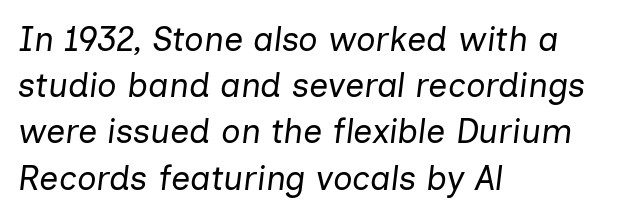
Compared with a centered layout, this one pins lines to the left instead. Vertical stems look standard width or narrower in stroke. The rows are spaced the way most documents space them. The space beneath each line is pristine and unruled. Short note: letters normally spaced.
